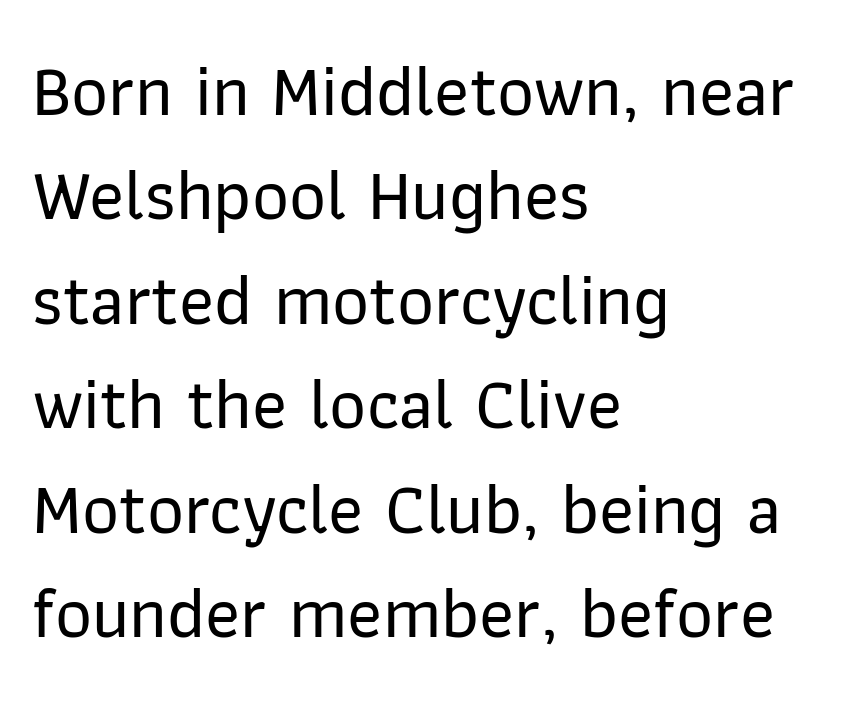
{"serif": "no", "italic": "no", "width": "normal", "stroke_contrast": "low", "x_height": "medium", "monospaced": "no", "underline": "no", "align": "left", "line_spacing": "normal", "line_spacing_ratio": 1.45, "letter_spacing": "normal", "letter_spacing_em": 0.0, "glyph_px": 72}
